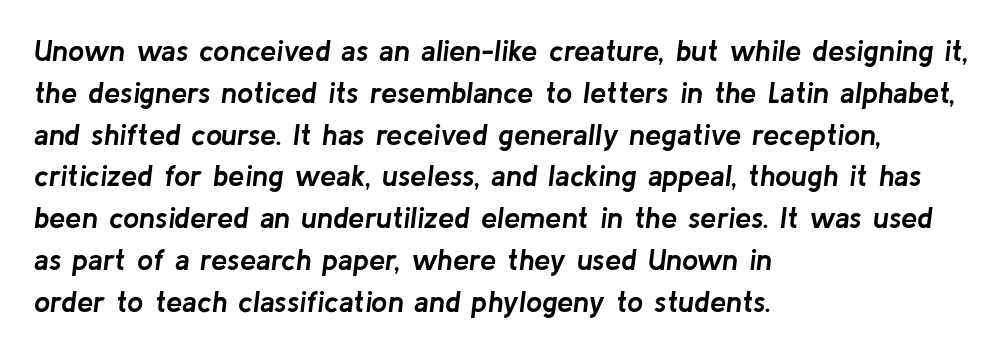
The image shows 29 px semibold type, italic (leaning right); set left-aligned, normal line spacing (1.44x), normal letter spacing, not underlined; low stroke contrast and a medium x-height.
